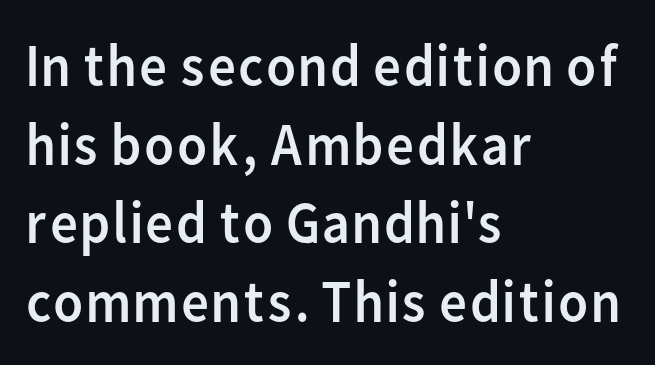
The lines sit at an ordinary, default distance from one another. This is not heavy type; no bold has been used. Regarding serifs, this sample does without them. Left-aligned paragraph, ragged on the right. This rendering features lettering with no underline.
